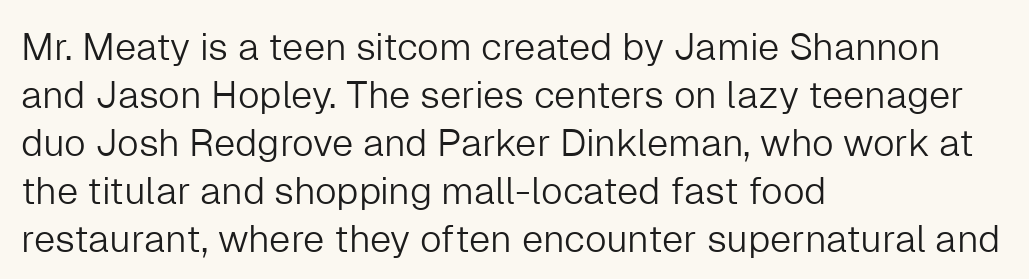
{"serif": "no", "italic": "no", "bold": "no", "weight": "light", "width": "normal", "stroke_contrast": "low", "x_height": "medium", "monospaced": "no", "underline": "no", "align": "left", "line_spacing": "normal", "line_spacing_ratio": 1.26, "letter_spacing": "normal", "letter_spacing_em": 0.0, "glyph_px": 38}
